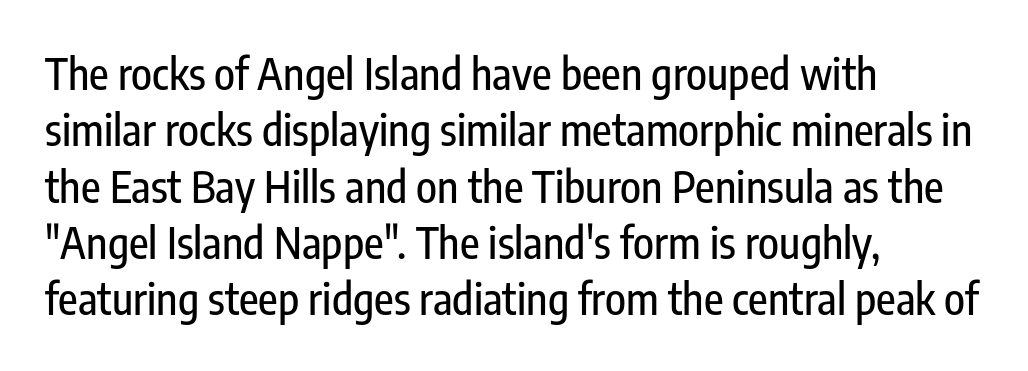
Q: Is the text italic (slanted)? A: No, it is upright.
Q: Is the typeface a serif or a sans-serif typeface? A: Sans-serif.
Q: Is the text underlined? A: No.
Q: How is the paragraph aligned? A: Left-aligned.
Q: Is the spacing between letters normal or unusually wide? A: Normal.
Q: Is the spacing between lines tight, normal or loose? A: Normal.
Q: Width (condensed, normal, or wide)? A: Condensed.
Q: Stroke contrast? A: Low.
Q: x-height? A: Medium.
Q: Monospaced? A: No.
